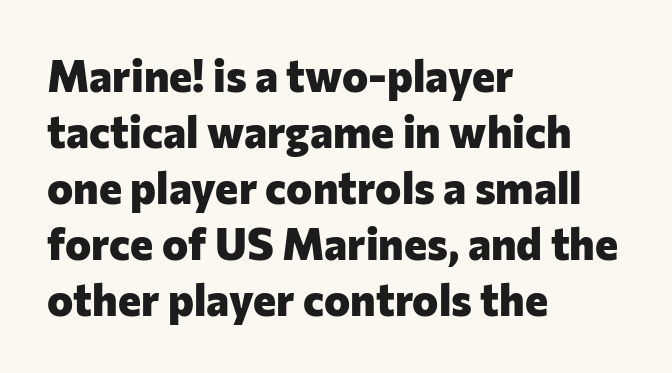
The image shows 44 px heavy sans-serif type, upright; set left-aligned, normal line spacing (1.27x), normal letter spacing, not underlined; low stroke contrast and a medium x-height.
